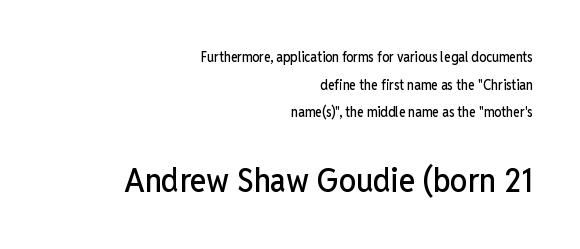
{"serif": "no", "italic": "no", "width": "condensed", "stroke_contrast": "low", "x_height": "medium", "monospaced": "no", "underline": "no", "align": "right", "line_spacing": "loose", "line_spacing_ratio": 1.97, "letter_spacing": "normal", "letter_spacing_em": 0.0, "larger_block": "second", "size_ratio": 2.43, "glyph_px": 34}
